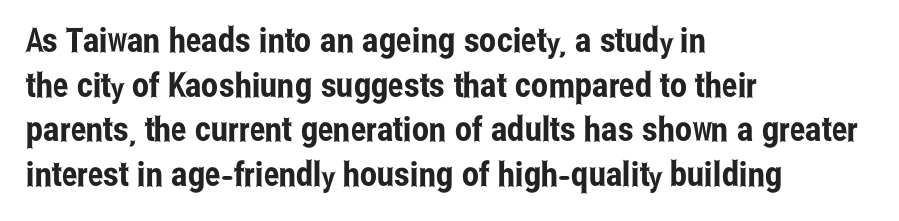
Q: Is the text italic (slanted)? A: No, it is upright.
Q: Is the typeface a serif or a sans-serif typeface? A: Sans-serif.
Q: Is the text underlined? A: No.
Q: How is the paragraph aligned? A: Left-aligned.
Q: Is the spacing between letters normal or unusually wide? A: Normal.
Q: Is the spacing between lines tight, normal or loose? A: Normal.
Q: Width (condensed, normal, or wide)? A: Condensed.
Q: Stroke contrast? A: Low.
Q: x-height? A: Medium.
Q: Monospaced? A: No.
